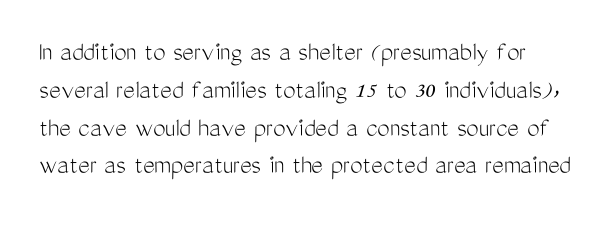
Q: Is the text bold? A: No.
Q: Is the text italic (slanted)? A: No, it is upright.
Q: Is the typeface a serif or a sans-serif typeface? A: Sans-serif.
Q: Is the text underlined? A: No.
Q: Is the spacing between letters normal or unusually wide? A: Normal.
Q: Is the spacing between lines tight, normal or loose? A: Normal.
Q: Width (condensed, normal, or wide)? A: Condensed.
Q: Stroke contrast? A: Medium.
Q: x-height? A: Medium.
Q: Monospaced? A: No.
